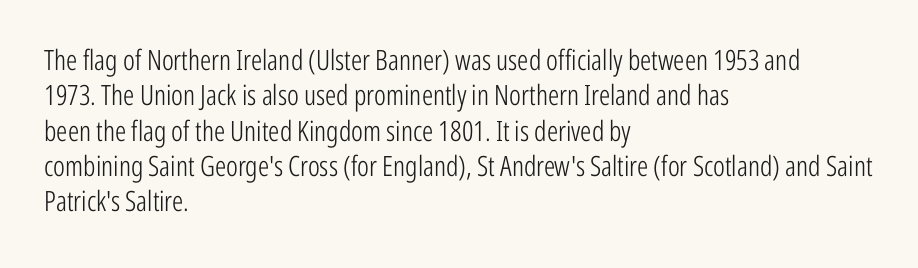
{"serif": "no", "italic": "no", "bold": "no", "weight": "light", "width": "condensed", "stroke_contrast": "low", "x_height": "medium", "monospaced": "no", "underline": "no", "align": "left", "line_spacing": "normal", "line_spacing_ratio": 1.26, "letter_spacing": "normal", "letter_spacing_em": 0.0, "glyph_px": 28}
